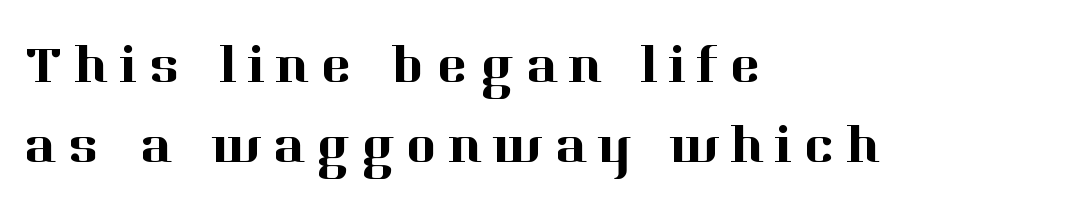
Q: Is the text italic (slanted)? A: No, it is upright.
Q: Is the typeface a serif or a sans-serif typeface? A: Serif.
Q: Is the text underlined? A: No.
Q: How is the paragraph aligned? A: Left-aligned.
Q: Is the spacing between letters normal or unusually wide? A: Unusually wide.
Q: Is the spacing between lines tight, normal or loose? A: Normal.
Q: Width (condensed, normal, or wide)? A: Normal.
Q: Stroke contrast? A: High.
Q: x-height? A: Medium.
Q: Monospaced? A: No.
